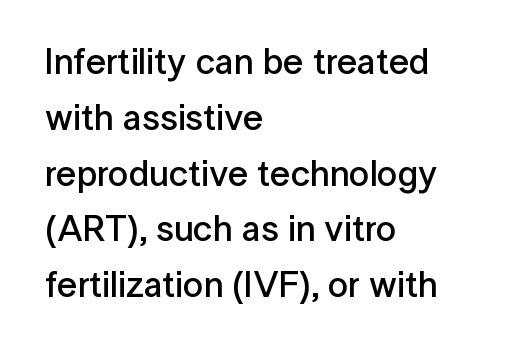
The image shows 36 px semibold sans-serif type, upright; set left-aligned, normal line spacing (1.55x), normal letter spacing, not underlined; low stroke contrast and a medium x-height.
